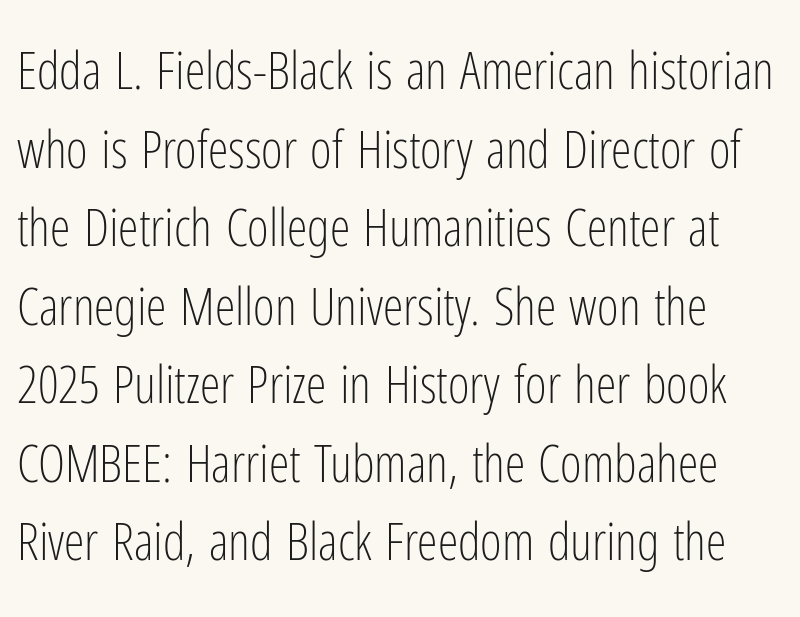
The image shows 52 px light, condensed sans-serif type, upright; set normal line spacing (1.51x), normal letter spacing, not underlined; low stroke contrast and a medium x-height.
